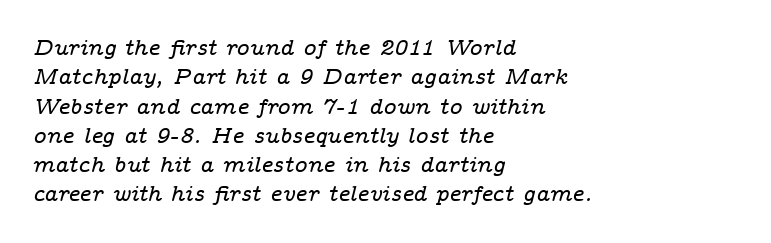
{"italic": "yes", "lean": "right", "slant_degrees": 14, "underline": "no", "align": "left", "line_spacing": "normal", "line_spacing_ratio": 1.33, "letter_spacing": "normal", "letter_spacing_em": 0.0, "glyph_px": 22}
